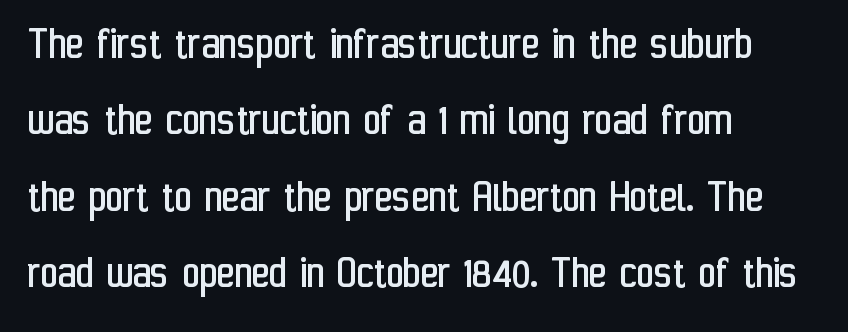
{"serif": "no", "italic": "no", "bold": "no", "weight": "regular", "width": "condensed", "stroke_contrast": "low", "x_height": "medium", "monospaced": "no", "underline": "no", "align": "left", "line_spacing": "normal", "line_spacing_ratio": 1.59, "letter_spacing": "normal", "letter_spacing_em": 0.0, "glyph_px": 48}
